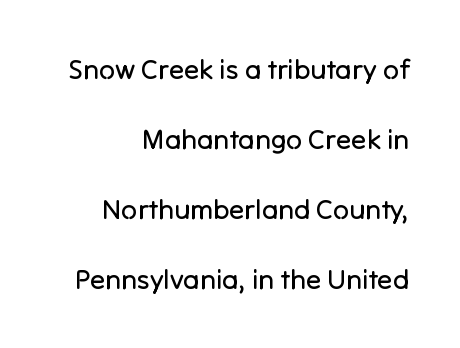
Q: Is the text bold? A: No.
Q: Is the text italic (slanted)? A: No, it is upright.
Q: Is the typeface a serif or a sans-serif typeface? A: Sans-serif.
Q: Is the text underlined? A: No.
Q: How is the paragraph aligned? A: Right-aligned.
Q: Is the spacing between letters normal or unusually wide? A: Normal.
Q: Is the spacing between lines tight, normal or loose? A: Loose.
Q: Width (condensed, normal, or wide)? A: Normal.
Q: Stroke contrast? A: Low.
Q: x-height? A: Medium.
Q: Monospaced? A: No.
